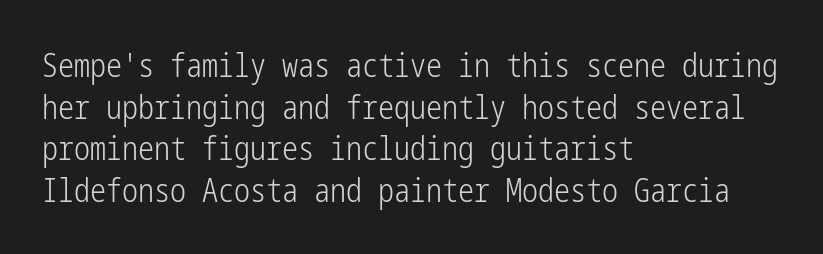
Q: Is the text bold? A: No.
Q: Is the text italic (slanted)? A: No, it is upright.
Q: Is the typeface a serif or a sans-serif typeface? A: Sans-serif.
Q: Is the text underlined? A: No.
Q: How is the paragraph aligned? A: Left-aligned.
Q: Is the spacing between letters normal or unusually wide? A: Normal.
Q: Is the spacing between lines tight, normal or loose? A: Normal.
Q: Width (condensed, normal, or wide)? A: Condensed.
Q: Stroke contrast? A: Low.
Q: x-height? A: Medium.
